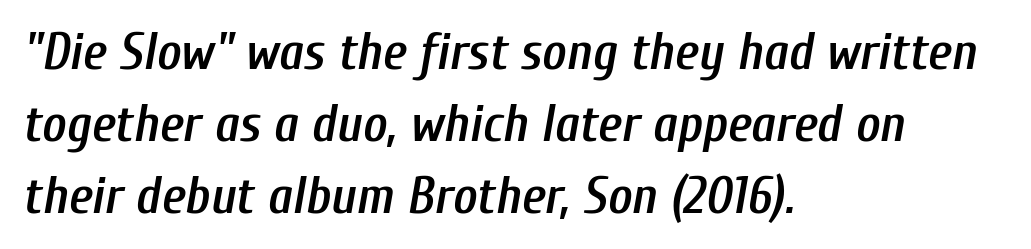
Q: Is the text bold? A: Semi-bold.
Q: Is the text italic (slanted)? A: Yes, it leans right by about 10 degrees.
Q: Is the text underlined? A: No.
Q: How is the paragraph aligned? A: Left-aligned.
Q: Is the spacing between letters normal or unusually wide? A: Normal.
Q: Is the spacing between lines tight, normal or loose? A: Normal.
Q: Width (condensed, normal, or wide)? A: Condensed.
Q: Stroke contrast? A: Low.
Q: x-height? A: Medium.
Q: Monospaced? A: No.
